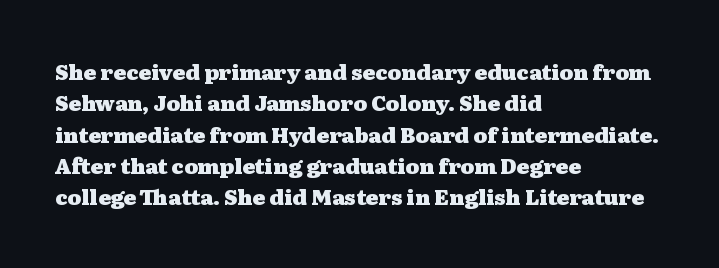
{"italic": "no", "bold": "yes", "underline": "no", "align": "left", "line_spacing": "normal", "line_spacing_ratio": 1.49, "letter_spacing": "normal", "letter_spacing_em": 0.0, "glyph_px": 21}
